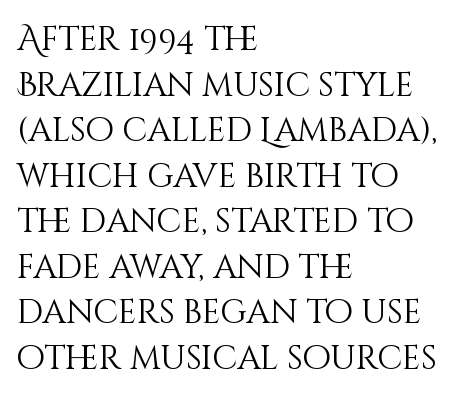
Q: Is the text bold? A: No.
Q: Is the text italic (slanted)? A: No, it is upright.
Q: Is the text underlined? A: No.
Q: How is the paragraph aligned? A: Left-aligned.
Q: Is the spacing between letters normal or unusually wide? A: Normal.
Q: Is the spacing between lines tight, normal or loose? A: Normal.
Q: Width (condensed, normal, or wide)? A: Normal.
Q: Stroke contrast? A: Medium.
Q: x-height? A: Large.
Q: Monospaced? A: No.
